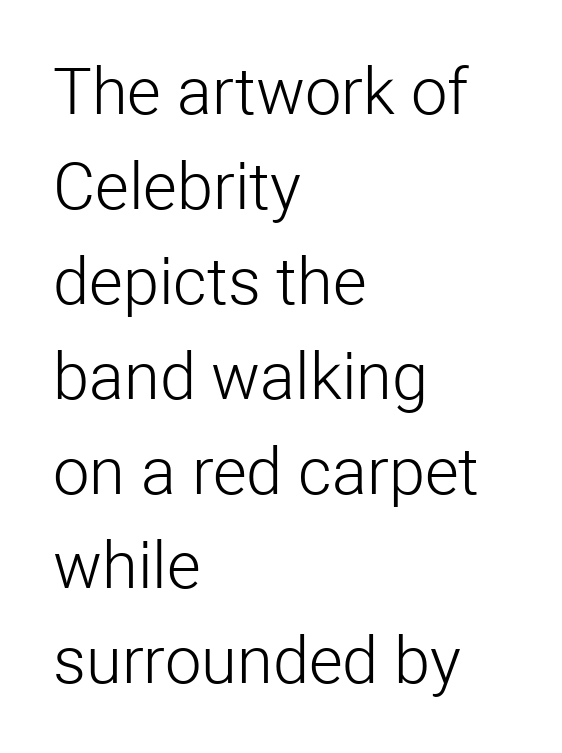
Underlining? Definitely not there. Spacing between characters is what you'd get straight out of the box. Left-aligned paragraph, ragged on the right. Vertical spacing — default. This sample has the flowing, uneven cadence of proportional lettering. It's the straight-up-and-down kind of type.
